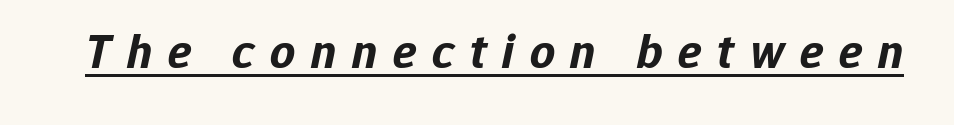
This sample uses an oblique cut, with every glyph tilted off the vertical. Descenders here cross a horizontal rule under the line. The letters are bold, with thick, heavy strokes. The horizontal fit of the characters is loose and conspicuously gappy. Varying glyph widths throughout — classic text-font behaviour.
